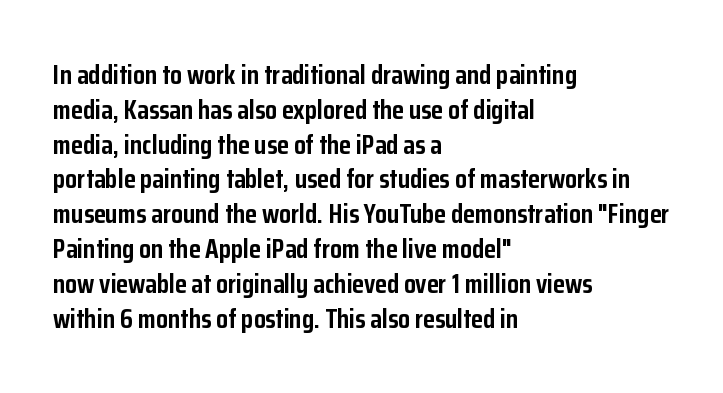
Q: Is the text bold? A: Yes.
Q: Is the text italic (slanted)? A: No, it is upright.
Q: Is the text underlined? A: No.
Q: How is the paragraph aligned? A: Left-aligned.
Q: Is the spacing between letters normal or unusually wide? A: Normal.
Q: Is the spacing between lines tight, normal or loose? A: Normal.
